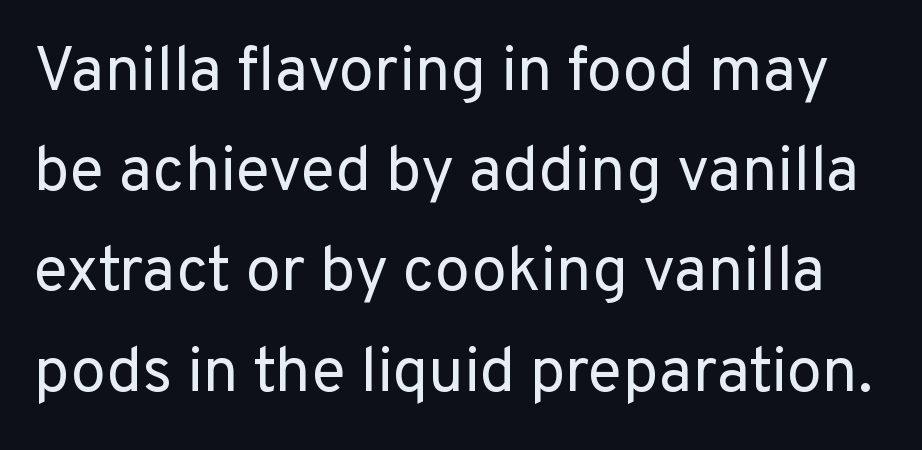
Q: Is the text bold? A: No.
Q: Is the text italic (slanted)? A: No, it is upright.
Q: Is the typeface a serif or a sans-serif typeface? A: Sans-serif.
Q: Is the text underlined? A: No.
Q: Is the spacing between letters normal or unusually wide? A: Normal.
Q: Is the spacing between lines tight, normal or loose? A: Normal.
Q: Width (condensed, normal, or wide)? A: Normal.
Q: Stroke contrast? A: Low.
Q: x-height? A: Medium.
Q: Monospaced? A: No.
